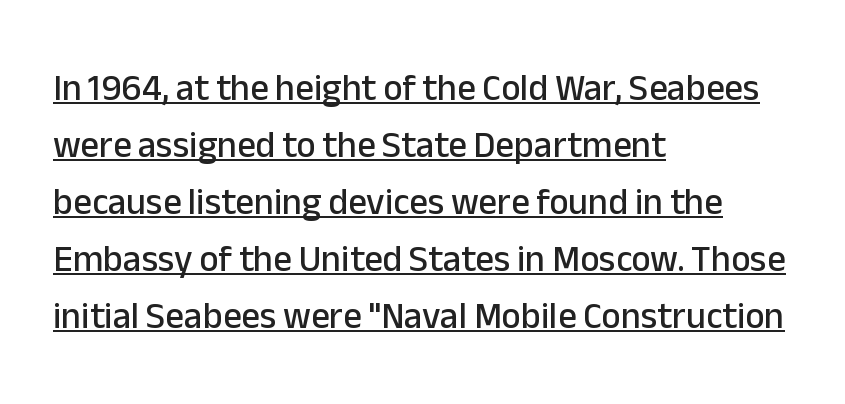
Caption: standard tracking, unaltered. Casual observation: everything's shoved over to the left. The sample's only ornament is a line tracing under the words. Do the characters align in a grid? No, the font is proportional.
